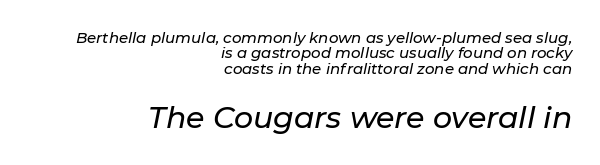
The image shows 30 px text type, italic (leaning right); set right-aligned, tight line spacing (1.03x), normal letter spacing, not underlined; the second (bottom) block is 2.0x larger; low stroke contrast and a medium x-height.
